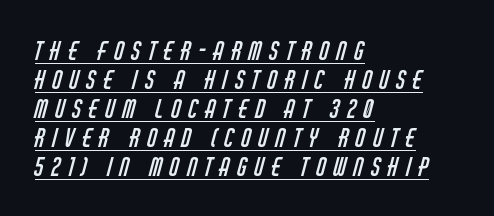
The image shows 25 px text type; set left-aligned, line spacing 1.16x, unusually wide letter spacing (+0.3 em), underlined.
